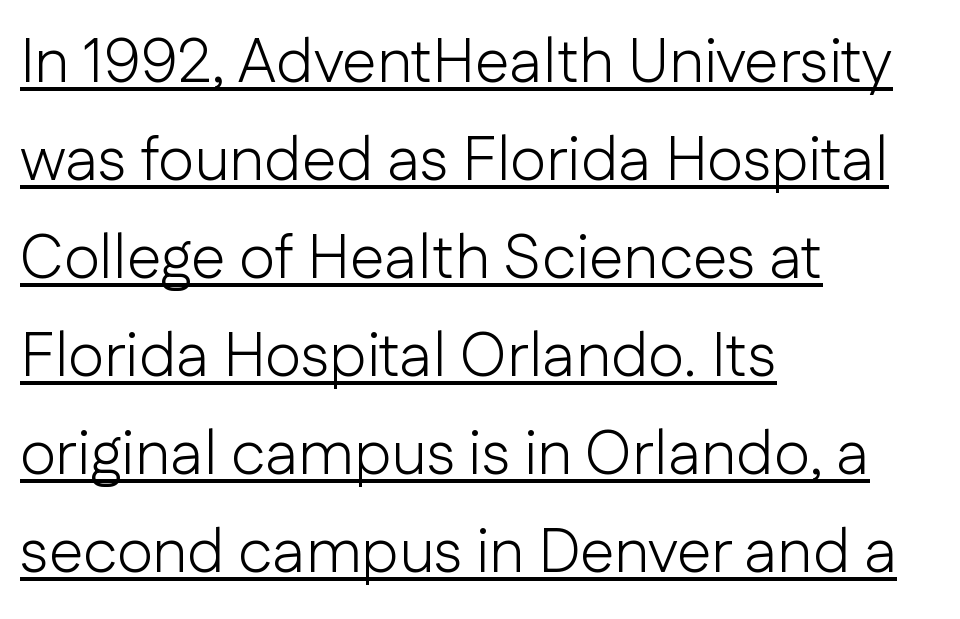
Q: Is the text bold? A: No.
Q: Is the text italic (slanted)? A: No, it is upright.
Q: Is the typeface a serif or a sans-serif typeface? A: Sans-serif.
Q: Is the text underlined? A: Yes.
Q: How is the paragraph aligned? A: Left-aligned.
Q: Is the spacing between letters normal or unusually wide? A: Normal.
Q: Is the spacing between lines tight, normal or loose? A: Normal.
Q: Width (condensed, normal, or wide)? A: Normal.
Q: Stroke contrast? A: Low.
Q: x-height? A: Medium.
Q: Monospaced? A: No.
